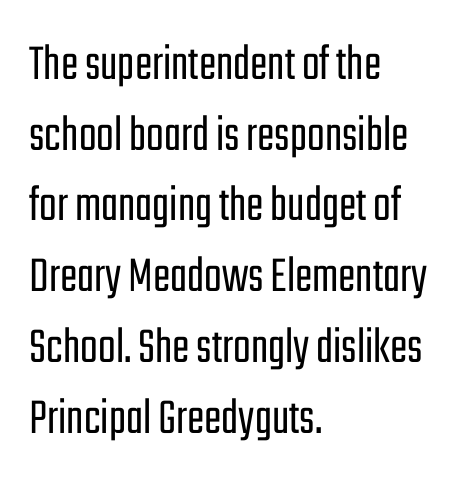
{"serif": "no", "italic": "no", "bold": "no", "weight": "light", "width": "condensed", "stroke_contrast": "low", "x_height": "medium", "monospaced": "no", "underline": "no", "align": "left", "line_spacing": "normal", "line_spacing_ratio": 1.36, "letter_spacing": "normal", "letter_spacing_em": 0.0, "glyph_px": 52}
